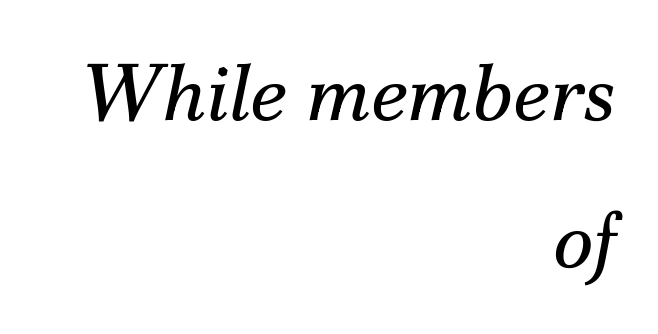
Notice how the passage keeps a crisp vertical edge on the right only. Rule under the text: the space is simply empty. A typesetter would call this proportional, since set widths differ per character. Note: serifs present on the glyphs. There is no visible air inserted between adjacent glyphs. Designer's note — italics engaged.
